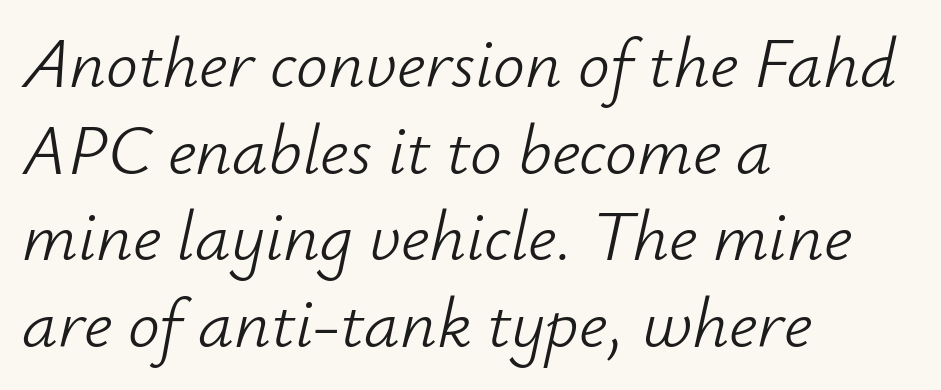
Q: Is the text bold? A: No.
Q: Is the text italic (slanted)? A: Yes, it leans right by about 12 degrees.
Q: Is the text underlined? A: No.
Q: How is the paragraph aligned? A: Left-aligned.
Q: Is the spacing between letters normal or unusually wide? A: Normal.
Q: Width (condensed, normal, or wide)? A: Normal.
Q: Stroke contrast? A: Low.
Q: x-height? A: Small.
Q: Monospaced? A: No.
